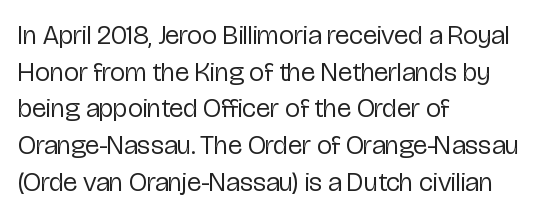
Q: Is the text bold? A: No.
Q: Is the text italic (slanted)? A: No, it is upright.
Q: Is the text underlined? A: No.
Q: How is the paragraph aligned? A: Left-aligned.
Q: Is the spacing between letters normal or unusually wide? A: Normal.
Q: Is the spacing between lines tight, normal or loose? A: Normal.
